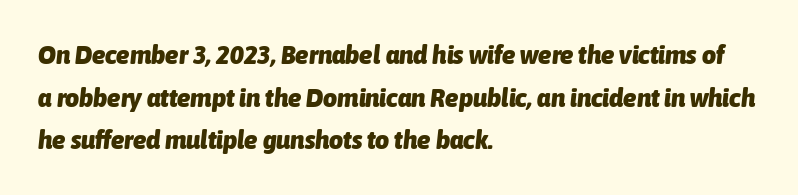
Q: Is the text bold? A: Yes.
Q: Is the text italic (slanted)? A: Yes, it leans right by about 6 degrees.
Q: Is the text underlined? A: No.
Q: How is the paragraph aligned? A: Left-aligned.
Q: Is the spacing between letters normal or unusually wide? A: Normal.
Q: Is the spacing between lines tight, normal or loose? A: Normal.
